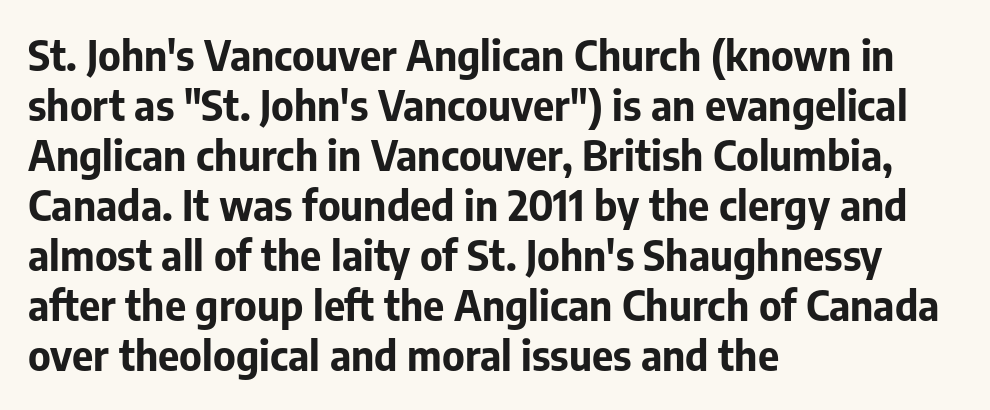
The image shows 41 px bold sans-serif type, upright; set left-aligned, line spacing 1.22x, normal letter spacing, not underlined; low stroke contrast and a medium x-height.
